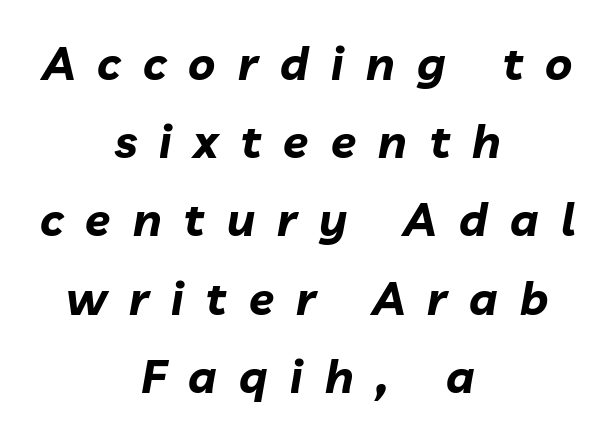
{"italic": "yes", "lean": "right", "slant_degrees": 10, "bold": "yes", "weight": "bold", "width": "normal", "stroke_contrast": "low", "x_height": "medium", "monospaced": "no", "underline": "no", "align": "center", "line_spacing": "normal", "line_spacing_ratio": 1.7, "letter_spacing": "wide", "letter_spacing_em": 0.49, "glyph_px": 46}
